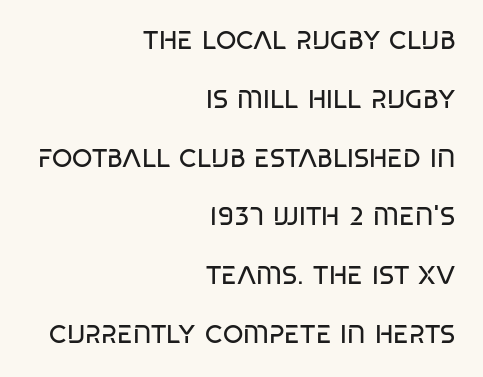
The image shows 26 px text type; set right-aligned, loose line spacing (2.26x), normal letter spacing, not underlined.
